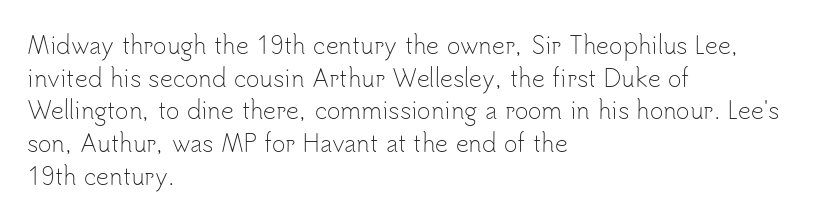
{"italic": "no", "bold": "no", "underline": "no", "align": "left", "line_spacing": "normal", "line_spacing_ratio": 1.42, "letter_spacing": "normal", "letter_spacing_em": 0.0, "glyph_px": 23}
